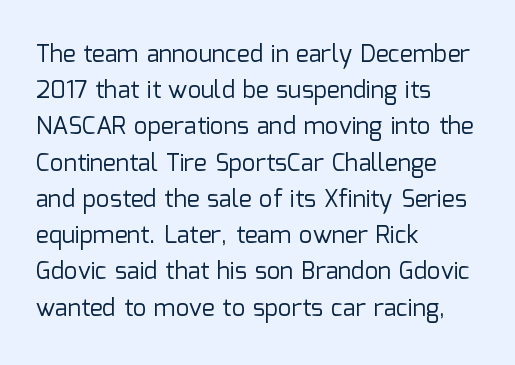
{"italic": "no", "bold": "no", "underline": "no", "align": "left", "line_spacing": "normal", "line_spacing_ratio": 1.51, "letter_spacing": "normal", "letter_spacing_em": 0.0, "glyph_px": 24}
